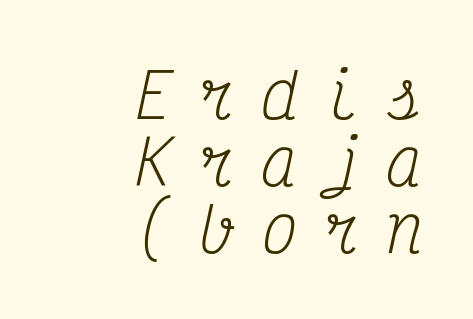
Q: Is the text bold? A: No.
Q: Is the text italic (slanted)? A: Yes, it leans right by about 12 degrees.
Q: Is the typeface a serif or a sans-serif typeface? A: Serif.
Q: Is the text underlined? A: No.
Q: How is the paragraph aligned? A: Right-aligned.
Q: Is the spacing between letters normal or unusually wide? A: Unusually wide.
Q: Is the spacing between lines tight, normal or loose? A: Tight.
Q: Width (condensed, normal, or wide)? A: Condensed.
Q: Stroke contrast? A: Medium.
Q: x-height? A: Medium.
Q: Monospaced? A: Yes.
